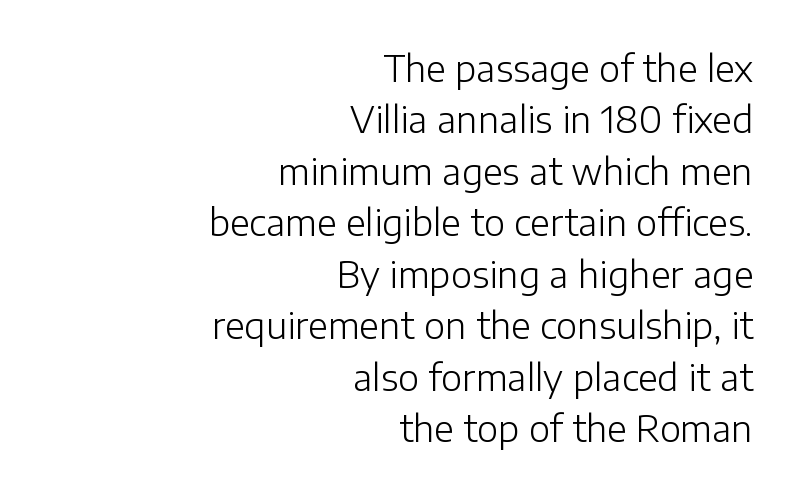
The image shows 36 px light sans-serif type, upright; set right-aligned, normal line spacing (1.43x), normal letter spacing, not underlined; low stroke contrast and a medium x-height.
